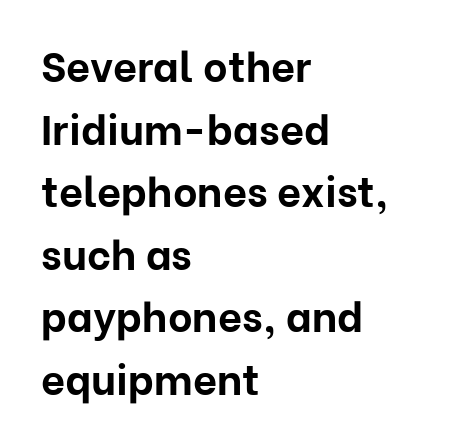
{"serif": "no", "italic": "no", "bold": "yes", "weight": "bold", "width": "normal", "stroke_contrast": "low", "x_height": "medium", "monospaced": "no", "underline": "no", "align": "left", "line_spacing": "normal", "line_spacing_ratio": 1.49, "letter_spacing": "normal", "letter_spacing_em": 0.0, "glyph_px": 42}
